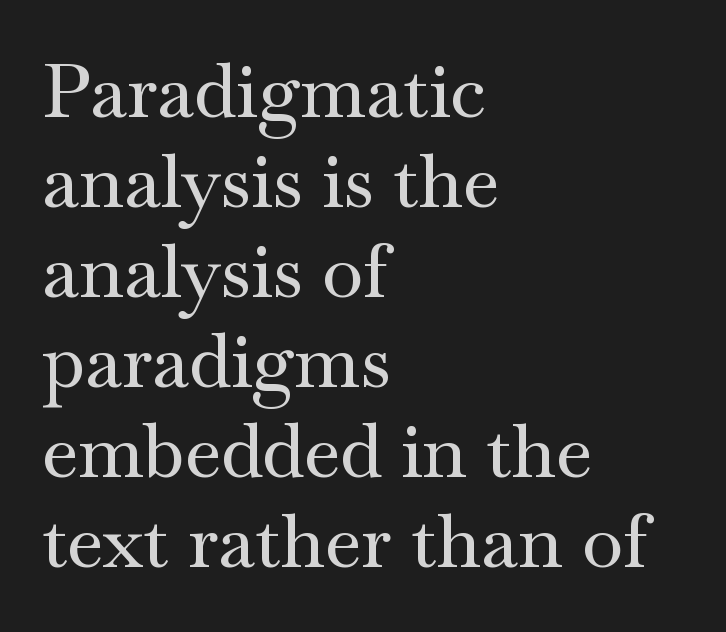
The image shows 75 px wide serif type, upright; set left-aligned, line spacing 1.2x, normal letter spacing, not underlined; medium stroke contrast and a small x-height.
